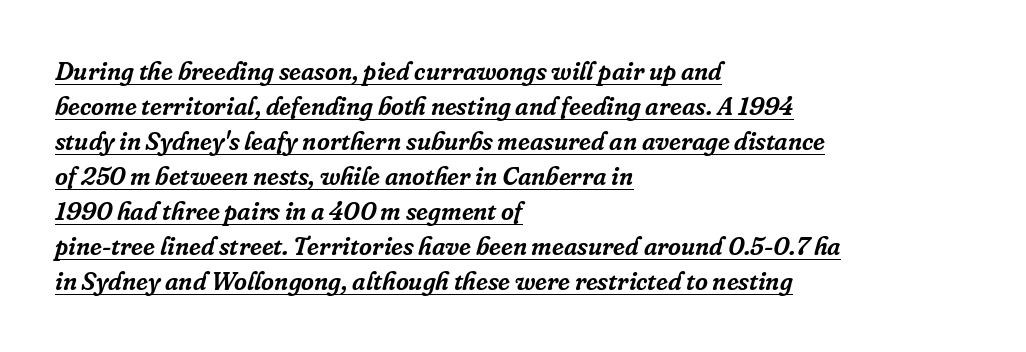
The image shows 25 px text type, italic (leaning right); set left-aligned, normal line spacing (1.4x), normal letter spacing, underlined.
